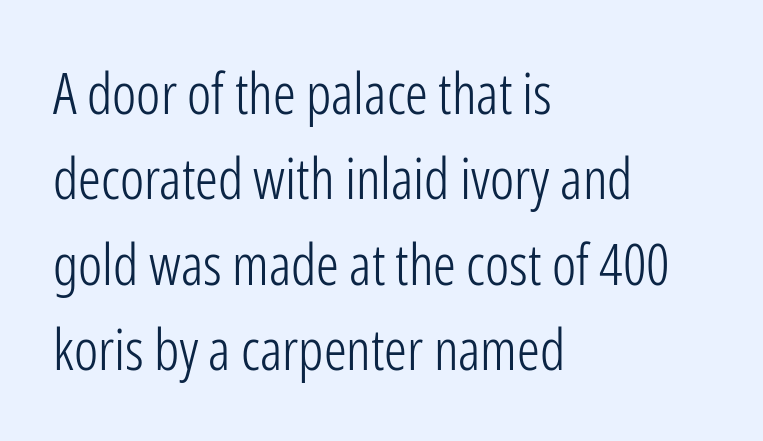
A typesetter would mark this as roman, not italic. The letterforms sit shoulder to shoulder at normal distance. A typesetter would call this proportional, since set widths differ per character. This rendering features lettering with no underline. The typesetter chose a ragged-right arrangement here.
